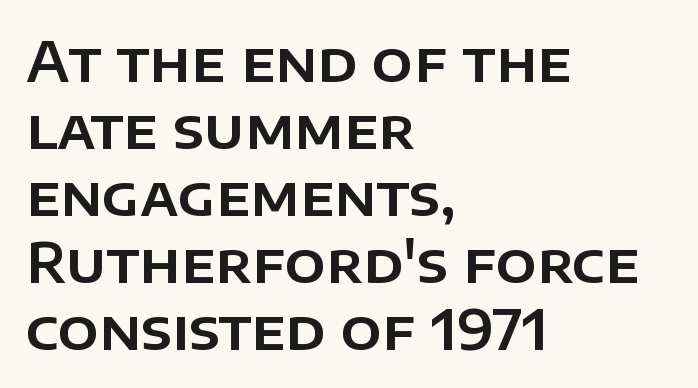
Q: Is the text italic (slanted)? A: No, it is upright.
Q: Is the typeface a serif or a sans-serif typeface? A: Sans-serif.
Q: Is the text underlined? A: No.
Q: How is the paragraph aligned? A: Left-aligned.
Q: Is the spacing between letters normal or unusually wide? A: Normal.
Q: Width (condensed, normal, or wide)? A: Normal.
Q: Stroke contrast? A: Low.
Q: x-height? A: Large.
Q: Monospaced? A: No.
